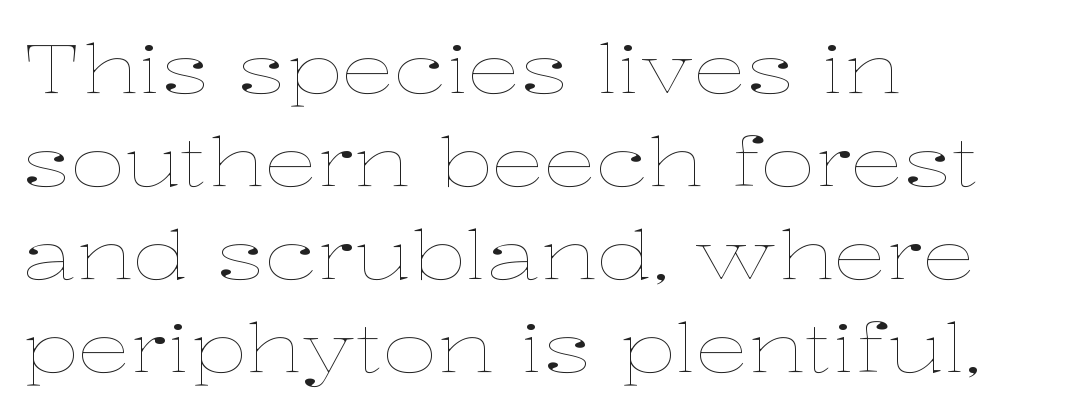
Inter-character spacing is left at the font's built-in metrics. Check the space under the baseline: it is left empty. The vertical gap from one line to the next is medium. The type sits square on the baseline with zero lean.
